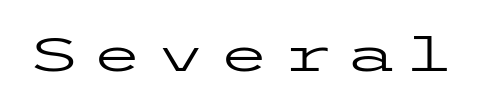
Characters remain perfectly vertical along every line. The specimen omits any rule beneath the text block's lines. What kind of face is this? One without serifs — a sans. This rendering widens character spacing well past its baseline value. A quiet, ordinary-to-light weight characterises the typeface.
